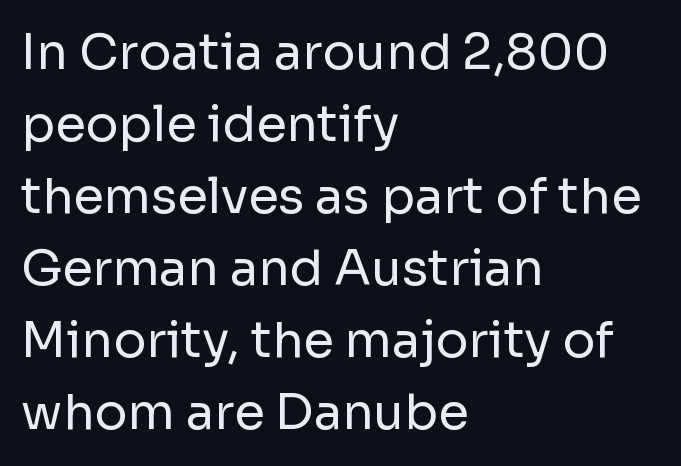
Q: Is the text bold? A: No.
Q: Is the text italic (slanted)? A: No, it is upright.
Q: Is the typeface a serif or a sans-serif typeface? A: Sans-serif.
Q: Is the text underlined? A: No.
Q: How is the paragraph aligned? A: Left-aligned.
Q: Is the spacing between letters normal or unusually wide? A: Normal.
Q: Is the spacing between lines tight, normal or loose? A: Normal.
Q: Width (condensed, normal, or wide)? A: Normal.
Q: Stroke contrast? A: Low.
Q: x-height? A: Medium.
Q: Monospaced? A: No.
